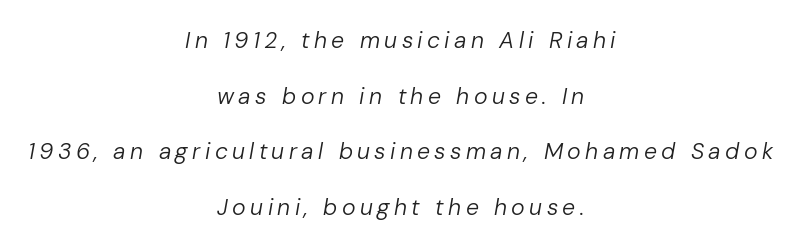
Q: Is the text bold? A: No.
Q: Is the text italic (slanted)? A: Yes, it leans right by about 10 degrees.
Q: Is the text underlined? A: No.
Q: How is the paragraph aligned? A: Centered.
Q: Is the spacing between lines tight, normal or loose? A: Loose.
